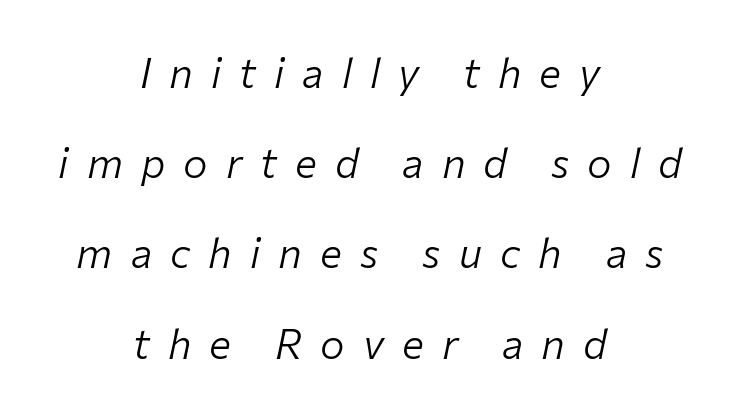
Q: Is the text bold? A: No.
Q: Is the text italic (slanted)? A: Yes, it leans right by about 12 degrees.
Q: Is the text underlined? A: No.
Q: How is the paragraph aligned? A: Centered.
Q: Is the spacing between letters normal or unusually wide? A: Unusually wide.
Q: Is the spacing between lines tight, normal or loose? A: Loose.
Q: Width (condensed, normal, or wide)? A: Normal.
Q: Stroke contrast? A: Low.
Q: x-height? A: Medium.
Q: Monospaced? A: No.
